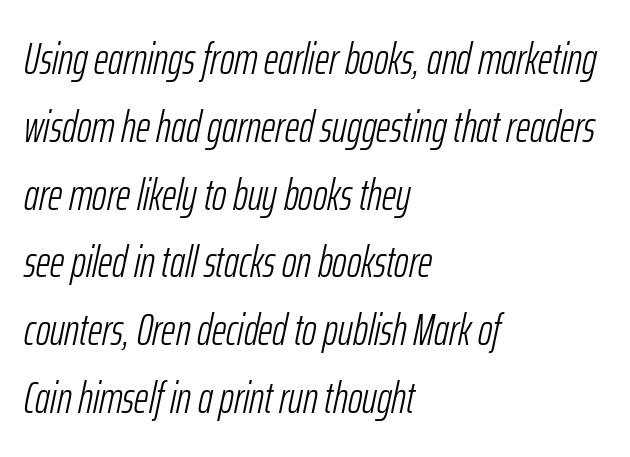
The image shows 44 px light, condensed type, italic (leaning right); set left-aligned, normal line spacing (1.54x), normal letter spacing, not underlined; low stroke contrast and a medium x-height.
